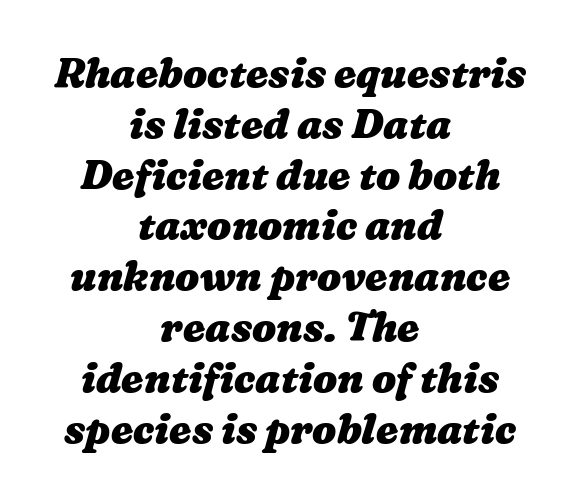
Q: Is the text bold? A: Yes.
Q: Is the text underlined? A: No.
Q: How is the paragraph aligned? A: Centered.
Q: Is the spacing between letters normal or unusually wide? A: Normal.
Q: Is the spacing between lines tight, normal or loose? A: Normal.
Q: Width (condensed, normal, or wide)? A: Wide.
Q: Stroke contrast? A: Medium.
Q: x-height? A: Medium.
Q: Monospaced? A: No.
